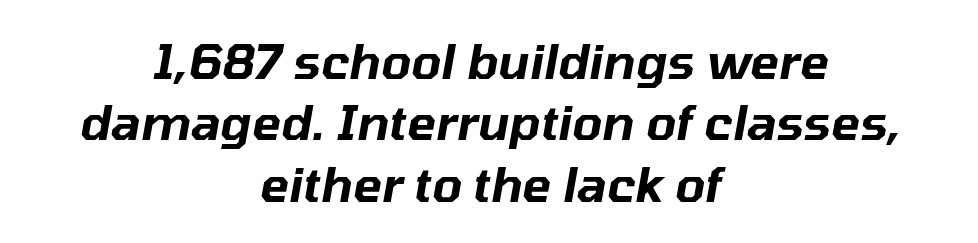
{"italic": "yes", "lean": "right", "slant_degrees": 10, "width": "normal", "stroke_contrast": "low", "x_height": "medium", "monospaced": "no", "underline": "no", "align": "center", "line_spacing": "normal", "line_spacing_ratio": 1.28, "letter_spacing": "normal", "letter_spacing_em": 0.0, "glyph_px": 48}
